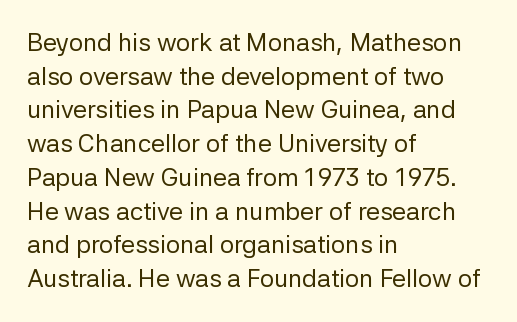
Honestly, there is no underline to notice here at all. When letters stand straight like this, we call the style roman or upright. The passage shown stacks its lines at a standard gap. Horizontal alignment here is leftward, the default for most running prose. Ink coverage per letter is moderate at most.
